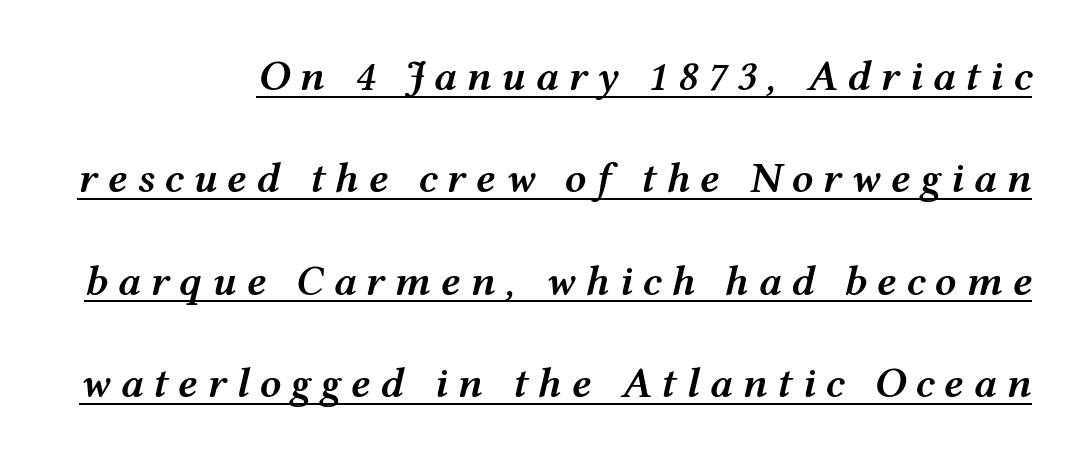
The face used here is proportionally spaced, like ordinary book or web type. Characters follow at a spacing far wider than the type designer built in. Emphasis is given by a line drawn under the lettering. Typesetter's note: demi weight, one step under bold. Loosely led — the rows are spread out. These lines were composed using italics.
